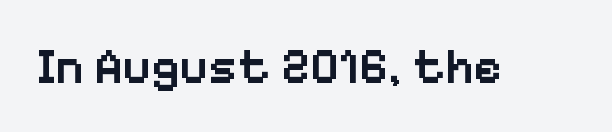
These lines are composed in type without serifs. Bare-footed words on every line. Each letter keeps its own natural width here, so spacing adapts to shape. Designer's note — italics off, roman on. Spacing between characters is what you'd get straight out of the box. Heft: intermediate — a semibold.
